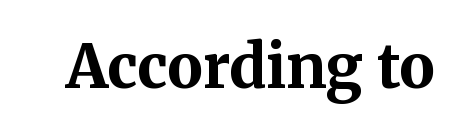
Q: Is the text bold? A: Yes.
Q: Is the text italic (slanted)? A: No, it is upright.
Q: Is the typeface a serif or a sans-serif typeface? A: Serif.
Q: Is the text underlined? A: No.
Q: Is the spacing between letters normal or unusually wide? A: Normal.
Q: Width (condensed, normal, or wide)? A: Normal.
Q: Stroke contrast? A: Medium.
Q: x-height? A: Medium.
Q: Monospaced? A: No.
